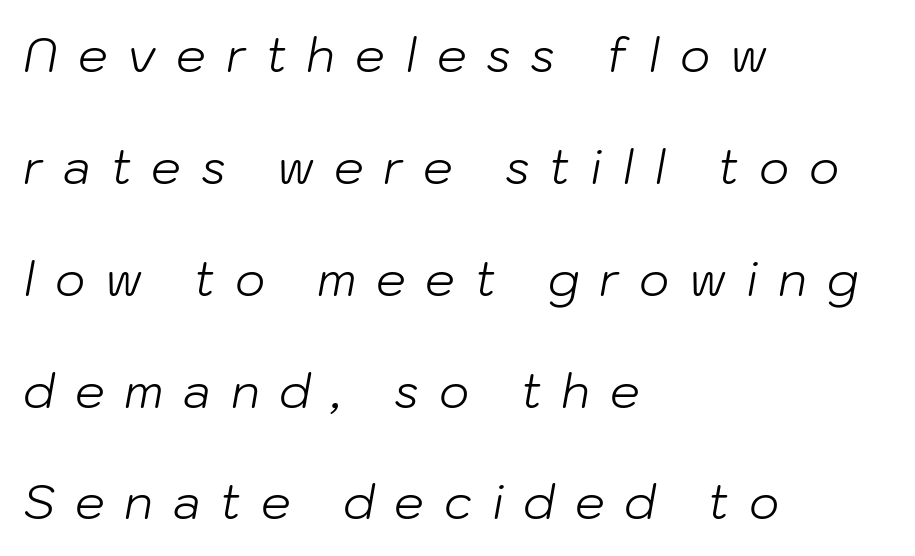
The image shows 47 px light type, italic (leaning right); set left-aligned, loose line spacing (2.38x), unusually wide letter spacing (+0.42 em), not underlined; low stroke contrast and a medium x-height.
